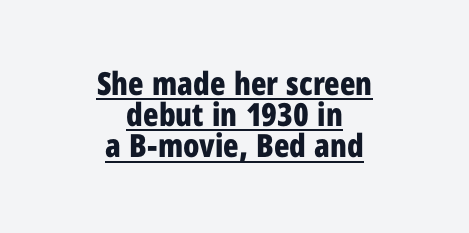
{"serif": "no", "italic": "no", "bold": "yes", "weight": "bold", "width": "condensed", "stroke_contrast": "low", "x_height": "medium", "monospaced": "no", "underline": "yes", "align": "center", "line_spacing": "tight", "line_spacing_ratio": 0.97, "letter_spacing": "normal", "letter_spacing_em": 0.0, "glyph_px": 32}
